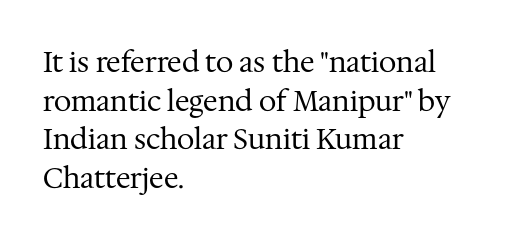
The image shows 28 px regular-weight serif type, upright; set left-aligned, normal line spacing (1.38x), normal letter spacing, not underlined; medium stroke contrast and a medium x-height.
